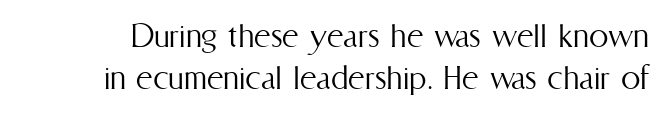
Q: Is the text bold? A: No.
Q: Is the text italic (slanted)? A: No, it is upright.
Q: Is the text underlined? A: No.
Q: Is the spacing between letters normal or unusually wide? A: Normal.
Q: Is the spacing between lines tight, normal or loose? A: Tight.
Q: Width (condensed, normal, or wide)? A: Condensed.
Q: Stroke contrast? A: Medium.
Q: x-height? A: Medium.
Q: Monospaced? A: No.
